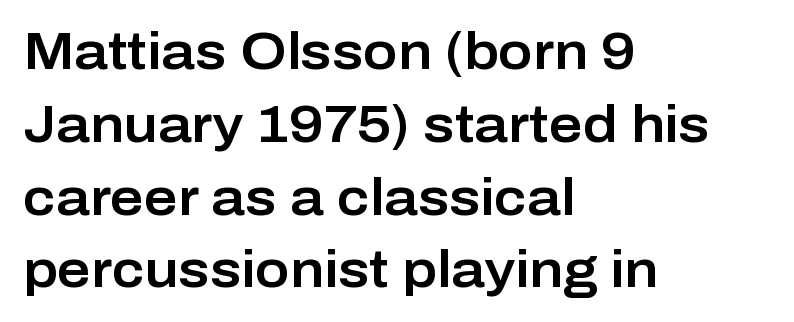
{"serif": "no", "italic": "no", "width": "normal", "stroke_contrast": "low", "x_height": "medium", "monospaced": "no", "underline": "no", "align": "left", "line_spacing": "normal", "line_spacing_ratio": 1.4, "letter_spacing": "normal", "letter_spacing_em": 0.0, "glyph_px": 52}
